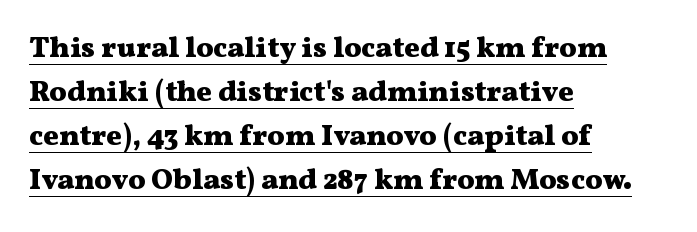
Q: Is the text bold? A: Yes.
Q: Is the text italic (slanted)? A: No, it is upright.
Q: Is the typeface a serif or a sans-serif typeface? A: Serif.
Q: Is the text underlined? A: Yes.
Q: How is the paragraph aligned? A: Left-aligned.
Q: Is the spacing between letters normal or unusually wide? A: Normal.
Q: Is the spacing between lines tight, normal or loose? A: Normal.
Q: Width (condensed, normal, or wide)? A: Wide.
Q: Stroke contrast? A: Medium.
Q: x-height? A: Medium.
Q: Monospaced? A: No.
